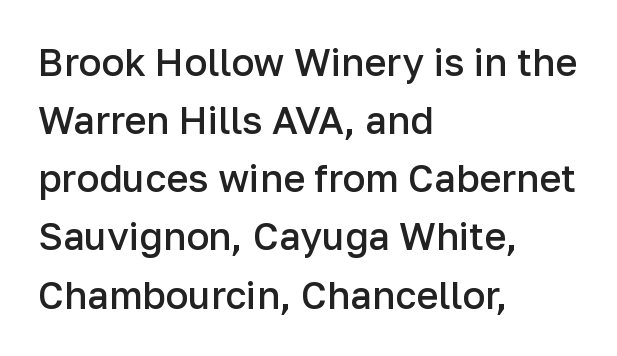
{"serif": "no", "italic": "no", "bold": "semi", "weight": "semibold", "width": "normal", "stroke_contrast": "low", "x_height": "medium", "monospaced": "no", "underline": "no", "align": "left", "line_spacing": "normal", "line_spacing_ratio": 1.53, "letter_spacing": "normal", "letter_spacing_em": 0.0, "glyph_px": 38}
